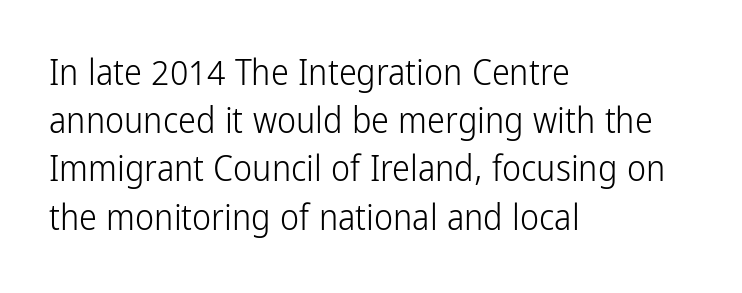
The image shows 36 px light, condensed sans-serif type, upright; set left-aligned, normal line spacing (1.34x), normal letter spacing, not underlined; low stroke contrast and a medium x-height.
